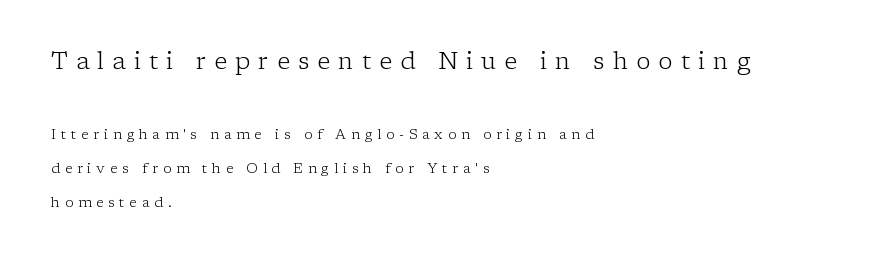
Weight class: somewhere from thin through regular. The axis of the letterforms is exactly vertical. Casual observation: everything's shoved over to the left. Visually, the top section dominates because its glyphs are scaled up.
